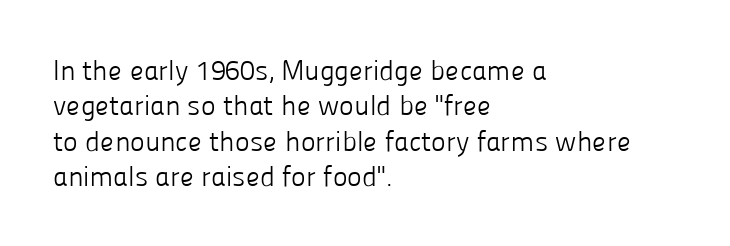
Spacing between characters is what you'd get straight out of the box. This block has exactly the height ordinary leading produces. The letterforms sit at book weight or below. Posture: upright roman. The rendering uses natural spacing where letterforms have individual widths. Quick note: underline off.
